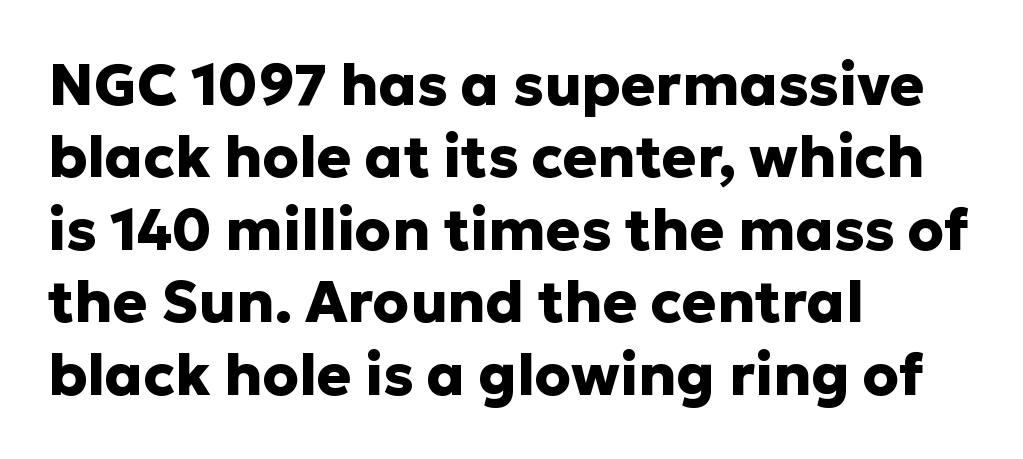
The image shows 58 px heavy sans-serif type, upright; set left-aligned, normal line spacing (1.25x), normal letter spacing, not underlined; low stroke contrast and a medium x-height.
